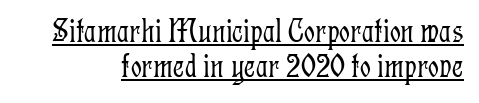
Proportional: the letters do not fall into vertical columns. This block would grow much taller if given ordinary leading; it's compressed now. Each line of the rendering has a horizontal stroke beneath the glyphs. Inter-character spacing is left at the font's built-in metrics. Caption: face not bold, strokes unweighted. Regarding serifs, this sample has them.
